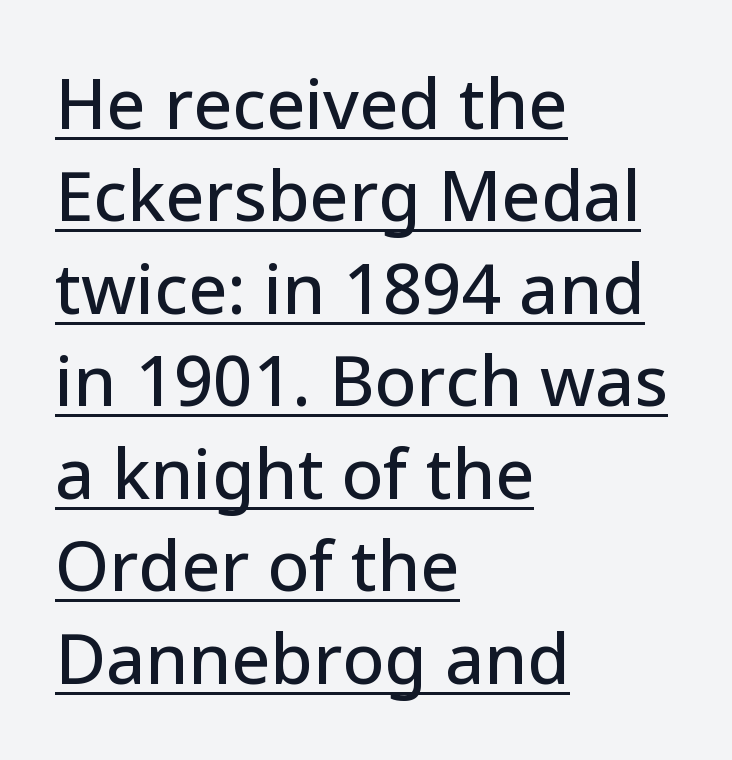
Q: Is the text italic (slanted)? A: No, it is upright.
Q: Is the typeface a serif or a sans-serif typeface? A: Sans-serif.
Q: Is the text underlined? A: Yes.
Q: How is the paragraph aligned? A: Left-aligned.
Q: Is the spacing between letters normal or unusually wide? A: Normal.
Q: Is the spacing between lines tight, normal or loose? A: Normal.
Q: Width (condensed, normal, or wide)? A: Normal.
Q: Stroke contrast? A: Low.
Q: x-height? A: Medium.
Q: Monospaced? A: No.
